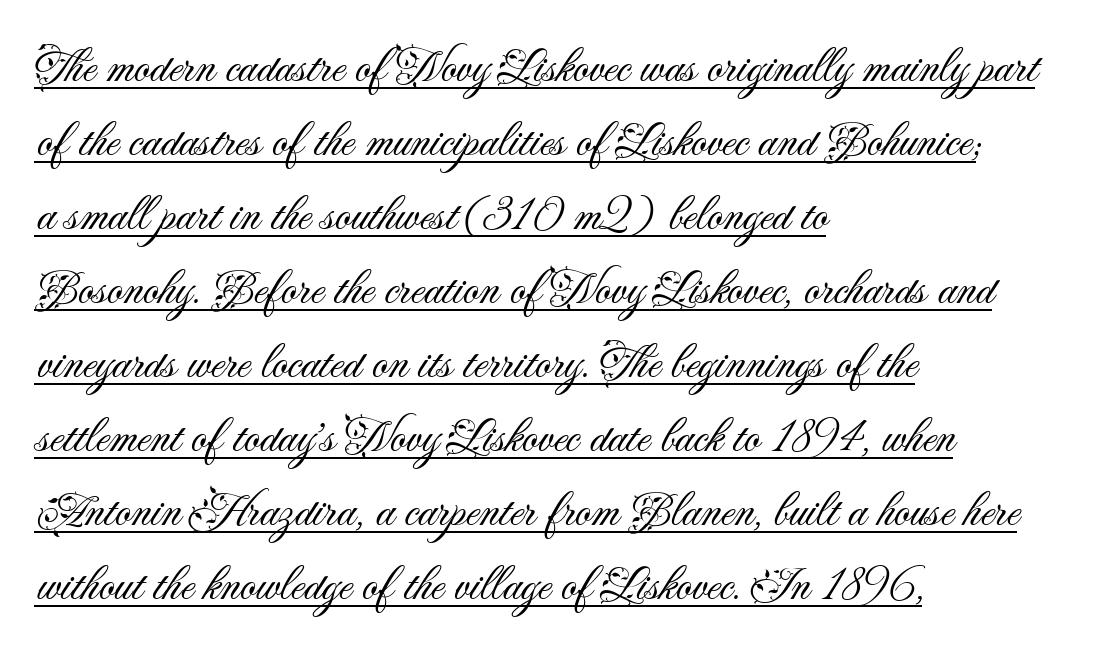
{"serif": "no", "bold": "no", "weight": "light", "width": "normal", "stroke_contrast": "medium", "x_height": "small", "monospaced": "no", "underline": "yes", "align": "left", "line_spacing": "normal", "line_spacing_ratio": 1.51, "letter_spacing": "normal", "letter_spacing_em": 0.0, "glyph_px": 49}
